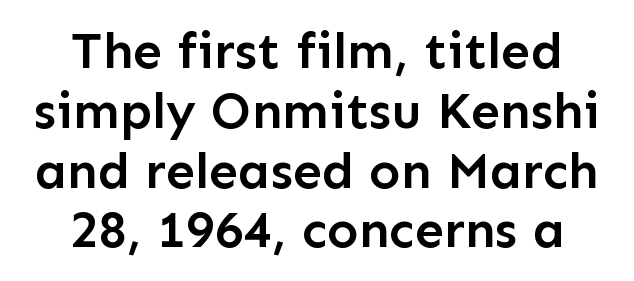
The image shows 52 px semibold sans-serif type, upright; set centered, tight line spacing (1.15x), normal letter spacing, not underlined; low stroke contrast and a medium x-height.
